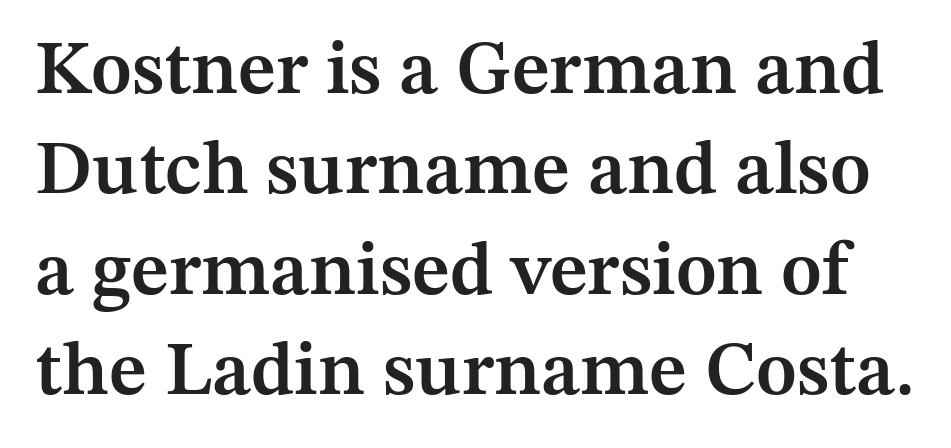
The image shows 76 px semibold serif type, upright; set normal line spacing (1.32x), normal letter spacing, not underlined; medium stroke contrast and a medium x-height.
